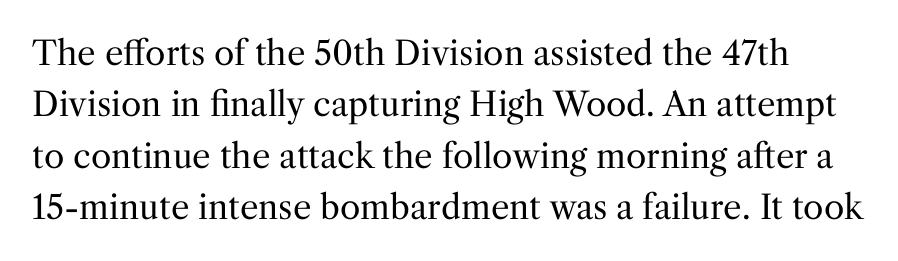
{"serif": "yes", "italic": "no", "bold": "no", "weight": "regular", "width": "normal", "stroke_contrast": "medium", "x_height": "medium", "monospaced": "no", "underline": "no", "line_spacing": "normal", "line_spacing_ratio": 1.56, "letter_spacing": "normal", "letter_spacing_em": 0.0, "glyph_px": 33}
